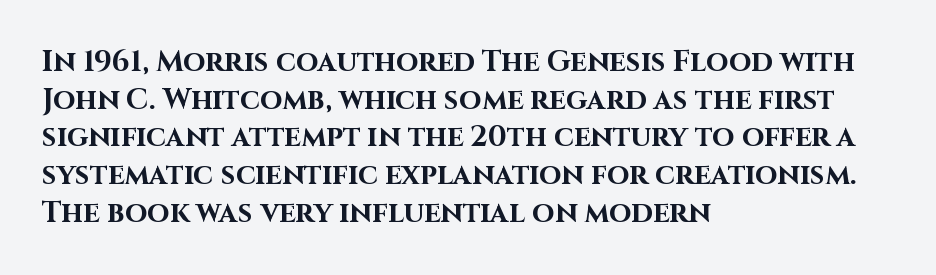
Serif or sans? Sans — the stroke terminals are bare. Each row of text sits above clean, open space. What weight is shown? A full bold with thick strokes. Each line starts at the same left margin while the right side varies.
